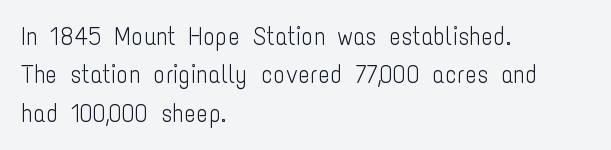
The image shows 25 px text type, upright; set left-aligned, normal line spacing (1.54x), normal letter spacing, not underlined.
